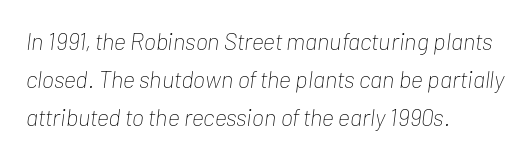
{"italic": "yes", "lean": "right", "slant_degrees": 7, "bold": "no", "underline": "no", "align": "left", "line_spacing": "normal", "line_spacing_ratio": 1.59, "letter_spacing": "normal", "letter_spacing_em": 0.0, "glyph_px": 24}
